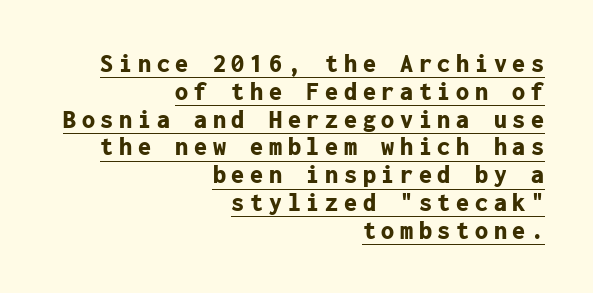
{"italic": "no", "bold": "yes", "underline": "yes", "align": "right", "line_spacing": "tight", "line_spacing_ratio": 1.07, "letter_spacing": "wide", "letter_spacing_em": 0.22, "glyph_px": 26}
